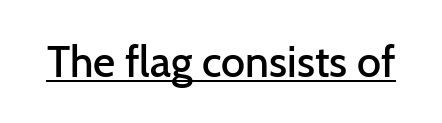
{"serif": "no", "italic": "no", "bold": "semi", "weight": "semibold", "width": "normal", "stroke_contrast": "low", "x_height": "medium", "monospaced": "no", "underline": "yes", "letter_spacing": "normal", "letter_spacing_em": 0.0, "glyph_px": 43}
